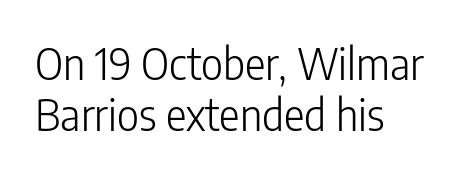
Summary of weight: not heavy and not bold. Short and long lines alike share a common starting point at left. Nobody touched the tracking dial on this one. A clean baseline with only descenders dipping below it. Nope, not italic — everything's standing straight.
